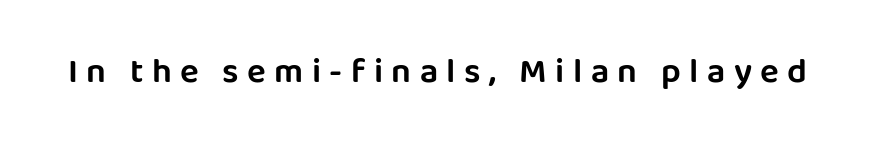
Each letter's strokes conclude bluntly, with no projecting serifs. Honestly, there is no underline to notice here at all. Character widths vary here, with narrow letters taking less room than wide ones. Designer's note — italics off, roman on.
